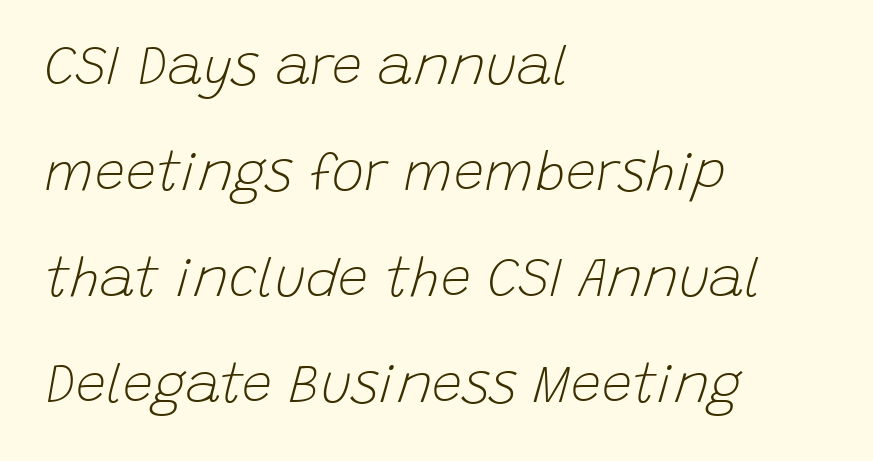
The image shows 54 px light type, italic (leaning right); set left-aligned, loose line spacing (1.96x), normal letter spacing, not underlined; low stroke contrast and a large x-height.
